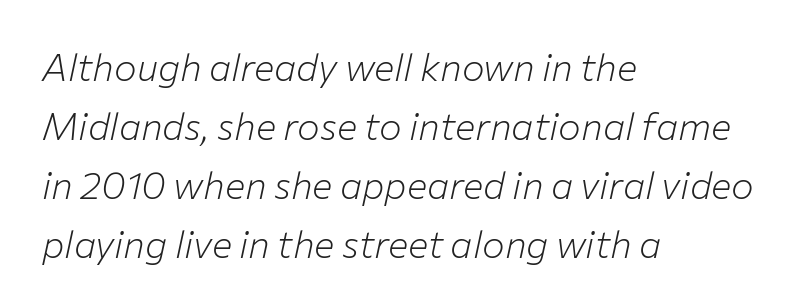
Stems and bowls with no extra thickness — not bold. No extra tracking has been applied to these lines. Each row of text sits above clean, open space. In terms of leading, this rendering sits right in the middle.
